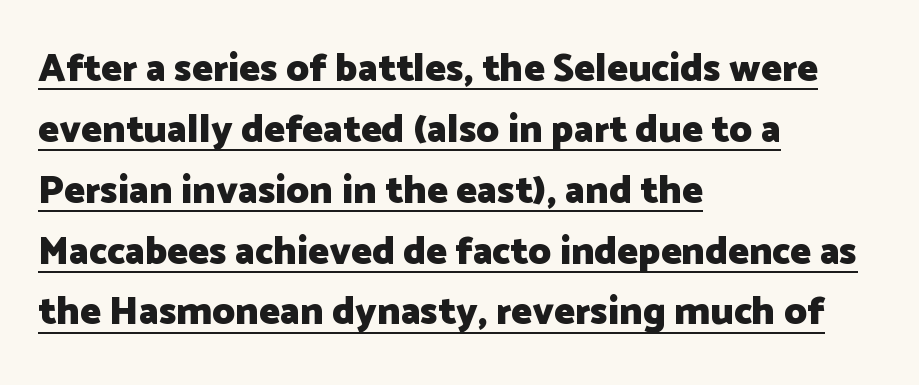
{"serif": "no", "italic": "no", "bold": "yes", "weight": "heavy", "width": "normal", "stroke_contrast": "low", "x_height": "medium", "monospaced": "no", "underline": "yes", "align": "left", "line_spacing": "normal", "line_spacing_ratio": 1.56, "letter_spacing": "normal", "letter_spacing_em": 0.0, "glyph_px": 39}
